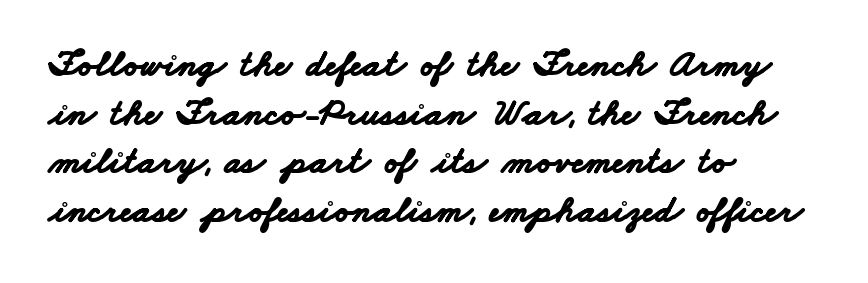
The image shows 38 px bold, wide sans-serif type; set left-aligned, normal line spacing (1.28x), normal letter spacing, not underlined; low stroke contrast and a small x-height.
